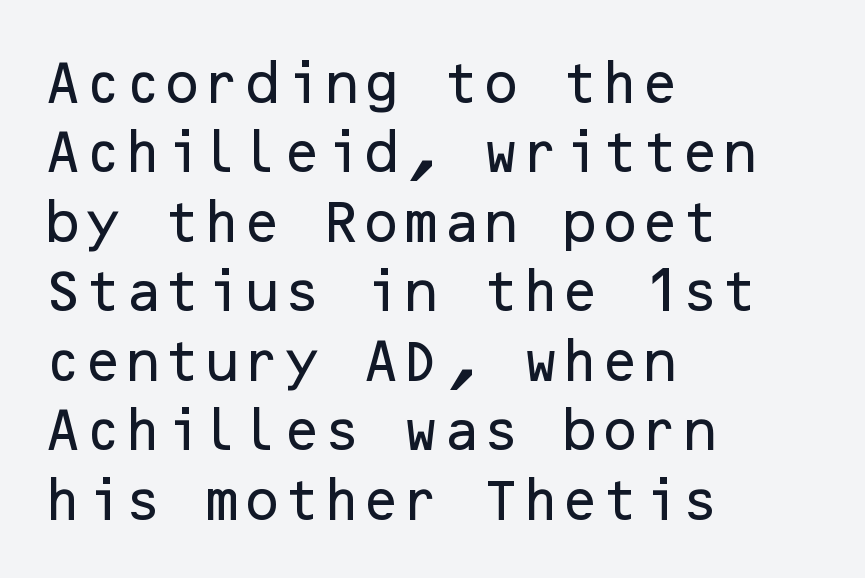
Compared with typical paragraphs, the rows here are spaced about the same. Default kerning and tracking; the words read as compact shapes. A student would call this left alignment; a typographer would say flush left, rag right. Beneath every word, the page is bare.
